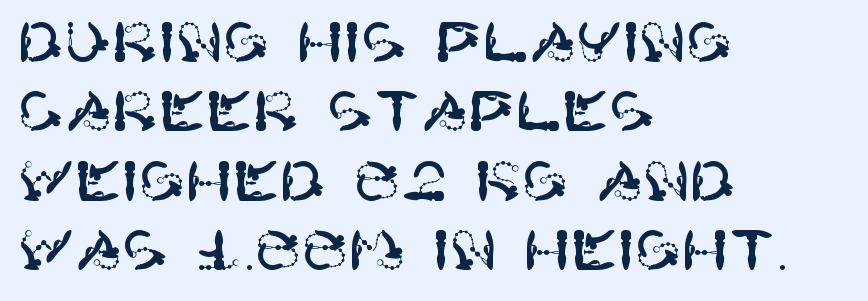
{"serif": "no", "italic": "no", "width": "normal", "stroke_contrast": "high", "x_height": "large", "underline": "no", "align": "left", "line_spacing_ratio": 1.24, "letter_spacing": "normal", "letter_spacing_em": 0.0, "glyph_px": 56}
